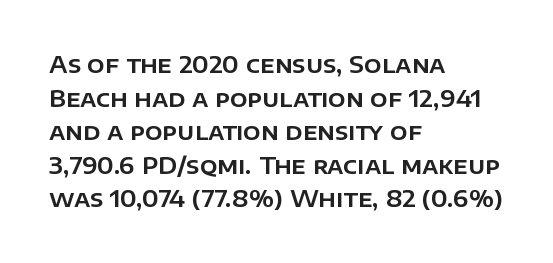
Q: Is the text italic (slanted)? A: No, it is upright.
Q: Is the text underlined? A: No.
Q: How is the paragraph aligned? A: Left-aligned.
Q: Is the spacing between letters normal or unusually wide? A: Normal.
Q: Is the spacing between lines tight, normal or loose? A: Normal.
